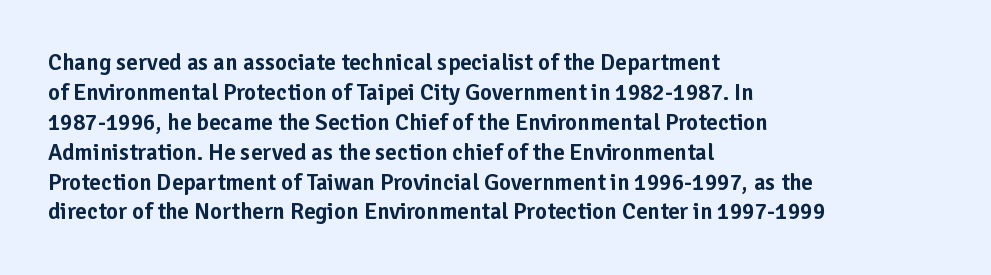
The rendering keeps characters at their native spacing. The string is rendered with underlining switched off. It's the straight-up-and-down kind of type. The paragraph has a hard left edge and a soft right edge. One glance says typical: line gaps are just what's usual.
